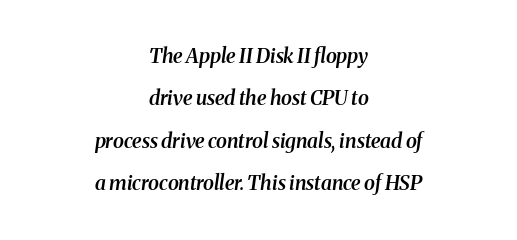
These lines were composed using italics. Only glyphs here, with clear space below each row. These words are printed semibold, heavier than regular yet not bold. This sample trades compactness for vertical openness between lines. Tracking value appears to be zero — textbook default spacing. A student would call this center alignment; a typographer would say set centered.
